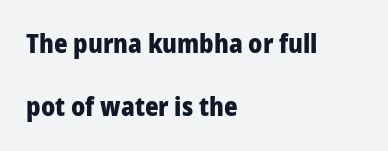
A typesetter would mark this as roman, not italic. What stands out about the letter spacing? Nothing — it is the standard amount. Is the block centered? No — it sits flush against the left margin. Only glyphs here, with clear space below each row. Whoever set this chose breathing room over compactness in the vertical rhythm. Notice how thick the strokes are: this is what a full bold looks like.
